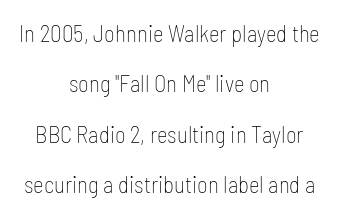
Q: Is the text bold? A: No.
Q: Is the text italic (slanted)? A: No, it is upright.
Q: Is the text underlined? A: No.
Q: How is the paragraph aligned? A: Centered.
Q: Is the spacing between letters normal or unusually wide? A: Normal.
Q: Is the spacing between lines tight, normal or loose? A: Loose.
